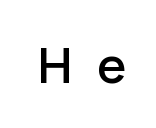
The characters display no serif detailing; their extremities are plain. The passage shown has open, widely tracked lettering throughout. The face used here is proportionally spaced, like ordinary book or web type. Anything drawn beneath the words? Only blank space. A typesetter would mark this as roman, not italic.
